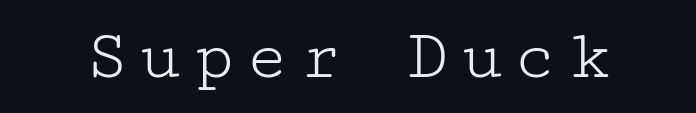
{"serif": "yes", "italic": "no", "bold": "no", "weight": "light", "width": "wide", "stroke_contrast": "low", "x_height": "medium", "underline": "no", "glyph_px": 73}
